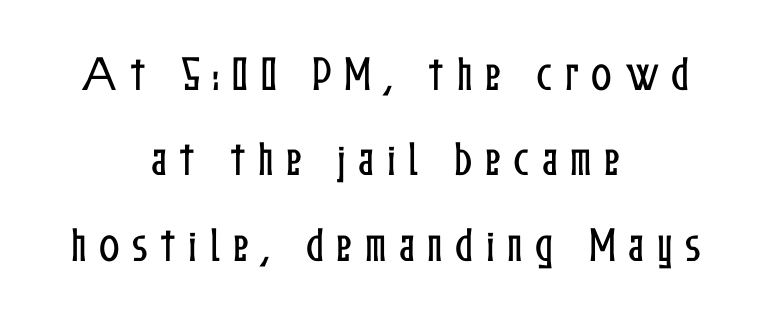
Is this a fixed-width face? No — the glyphs have proportional, varying widths. Descender tails drop into unmarked territory. This is roman type, the default non-slanted kind. The setting favours the middle, as headings and verse often do.
